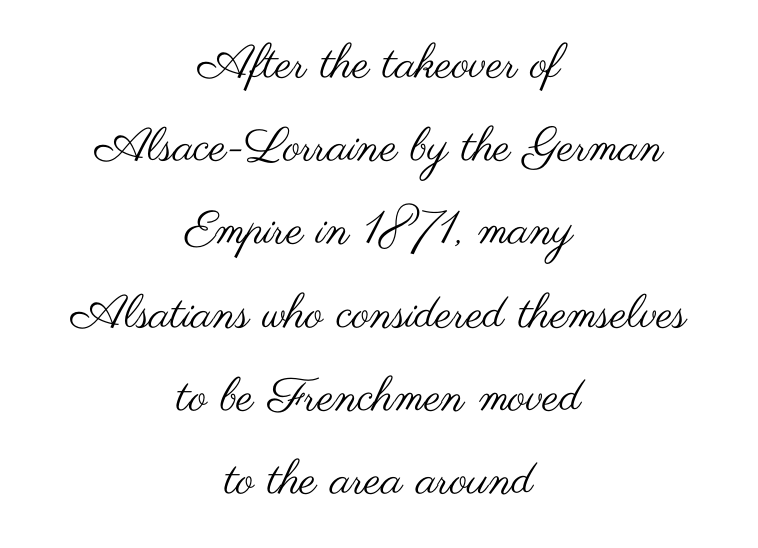
Here the designer chose a conventional face with non-uniform glyph widths. Compared with a flush-left layout, this one balances lines on the center instead. Letterform terminals end flat and unadorned throughout the passage.
